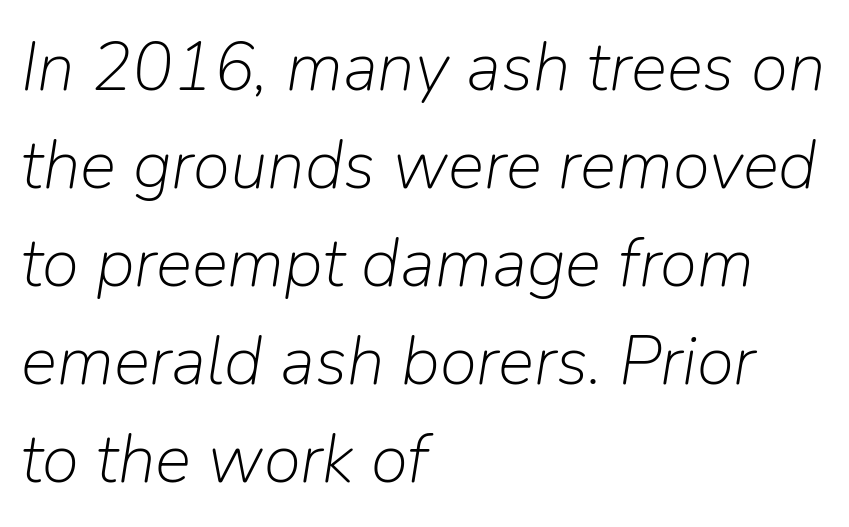
{"italic": "yes", "lean": "right", "slant_degrees": 9, "bold": "no", "weight": "light", "width": "normal", "stroke_contrast": "low", "x_height": "medium", "monospaced": "no", "underline": "no", "align": "left", "line_spacing": "normal", "line_spacing_ratio": 1.44, "letter_spacing": "normal", "letter_spacing_em": 0.0, "glyph_px": 68}
